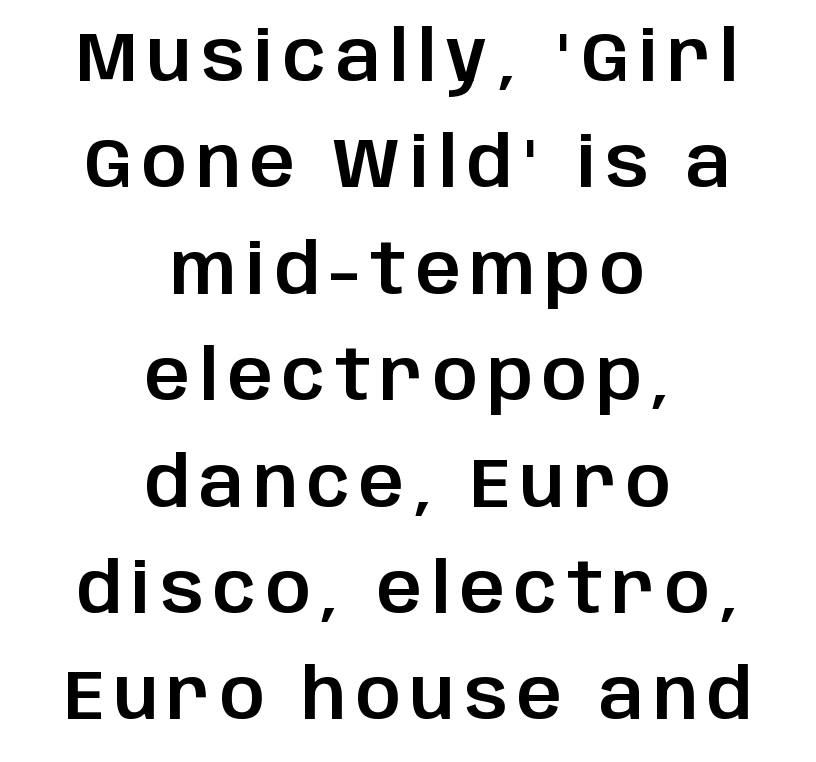
Q: Is the text italic (slanted)? A: No, it is upright.
Q: Is the typeface a serif or a sans-serif typeface? A: Sans-serif.
Q: Is the text underlined? A: No.
Q: How is the paragraph aligned? A: Centered.
Q: Is the spacing between lines tight, normal or loose? A: Normal.
Q: Width (condensed, normal, or wide)? A: Normal.
Q: Stroke contrast? A: Low.
Q: x-height? A: Large.
Q: Monospaced? A: No.
